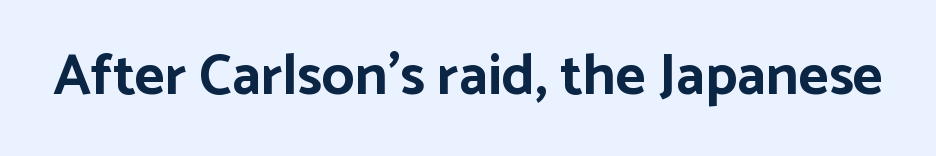
{"serif": "no", "italic": "no", "bold": "yes", "weight": "bold", "width": "normal", "stroke_contrast": "low", "x_height": "medium", "monospaced": "no", "underline": "no", "letter_spacing": "normal", "letter_spacing_em": 0.0, "glyph_px": 58}
